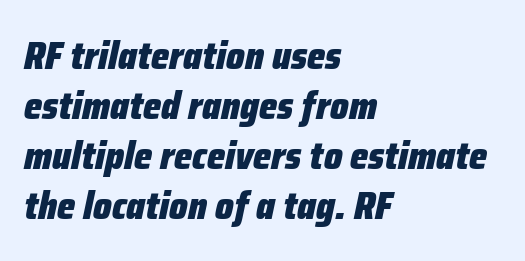
Q: Is the text bold? A: Yes.
Q: Is the text italic (slanted)? A: Yes, it leans right by about 12 degrees.
Q: Is the text underlined? A: No.
Q: How is the paragraph aligned? A: Left-aligned.
Q: Is the spacing between letters normal or unusually wide? A: Normal.
Q: Is the spacing between lines tight, normal or loose? A: Normal.
Q: Width (condensed, normal, or wide)? A: Condensed.
Q: Stroke contrast? A: Low.
Q: x-height? A: Medium.
Q: Monospaced? A: No.
